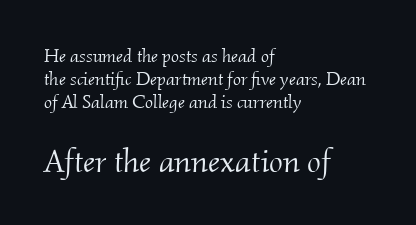
The image shows 33 px light serif type, italic (leaning right); set left-aligned, line spacing 1.22x, normal letter spacing, not underlined; the second (bottom) block is 1.74x larger; medium stroke contrast and a small x-height.
